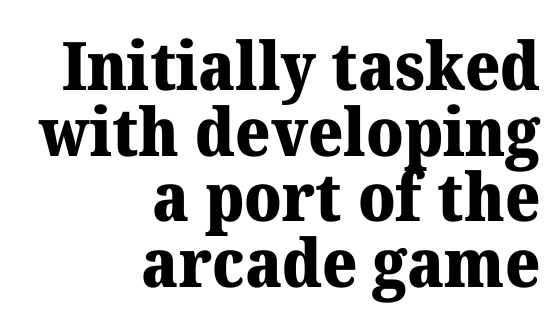
The image shows 67 px heavy serif type, upright; set right-aligned, tight line spacing (0.98x), normal letter spacing, not underlined; medium stroke contrast and a medium x-height.
